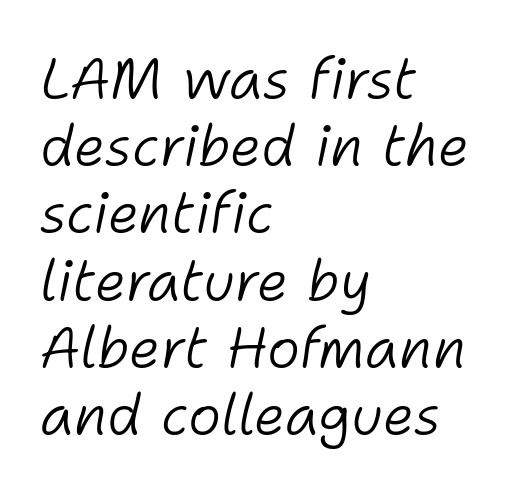
The characters are drawn with everyday or finer stroke widths. Glyph-to-glyph distance matches everyday printed text. Is the type slanted? Yes — the strokes lean at a clear angle. Note the varied advance widths — an 'i' is clearly narrower than an 'm'. If you drew a ruler down the left edge, every line would touch it.
